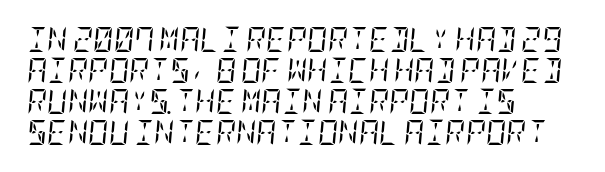
Q: Is the text bold? A: No.
Q: Is the text italic (slanted)? A: Yes, it leans right by about 5 degrees.
Q: Is the text underlined? A: No.
Q: How is the paragraph aligned? A: Left-aligned.
Q: Is the spacing between letters normal or unusually wide? A: Normal.
